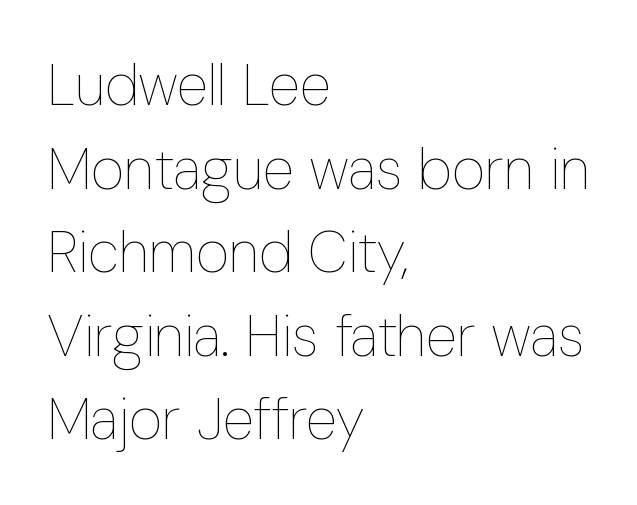
Quick note: underline off. Students, note that the glyphs here touch the page at normal intervals. This is the regular roman posture of the typeface. Short and long lines alike share a common starting point at left. The face used here is proportionally spaced, like ordinary book or web type.
